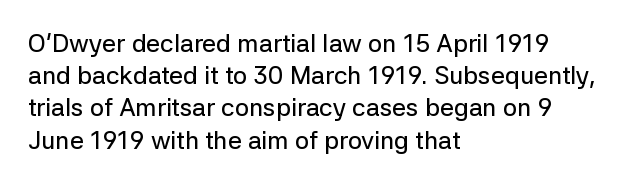
No italicization has been applied; the sample stays upright. This sample uses plain, unmodified letter spacing. Decoration check: the copy has no underline. The typesetter chose a ragged-right arrangement here. Interline gaps are of average width in this sample.
